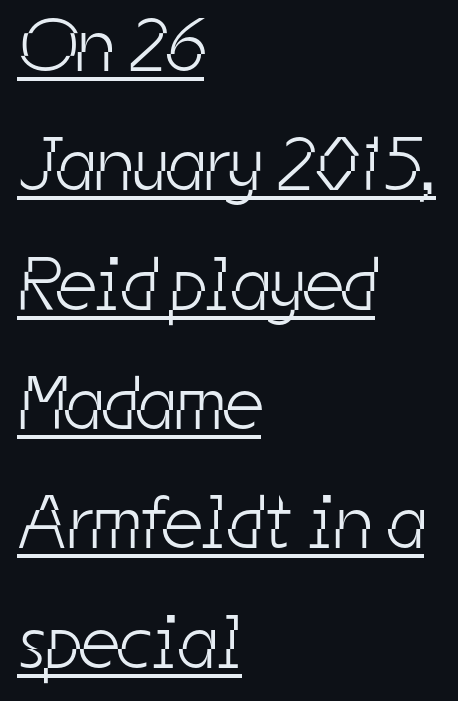
{"serif": "no", "bold": "no", "weight": "light", "width": "condensed", "stroke_contrast": "low", "x_height": "medium", "monospaced": "no", "underline": "yes", "align": "left", "line_spacing": "normal", "line_spacing_ratio": 1.57, "letter_spacing": "normal", "letter_spacing_em": 0.0, "glyph_px": 76}
